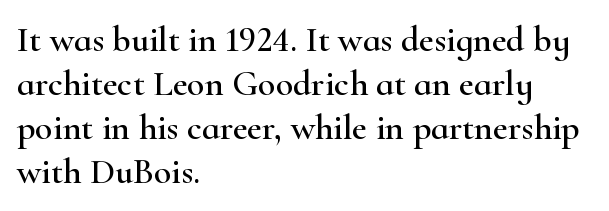
Q: Is the text italic (slanted)? A: No, it is upright.
Q: Is the typeface a serif or a sans-serif typeface? A: Serif.
Q: Is the text underlined? A: No.
Q: How is the paragraph aligned? A: Left-aligned.
Q: Is the spacing between letters normal or unusually wide? A: Normal.
Q: Width (condensed, normal, or wide)? A: Wide.
Q: Stroke contrast? A: High.
Q: x-height? A: Small.
Q: Monospaced? A: No.
